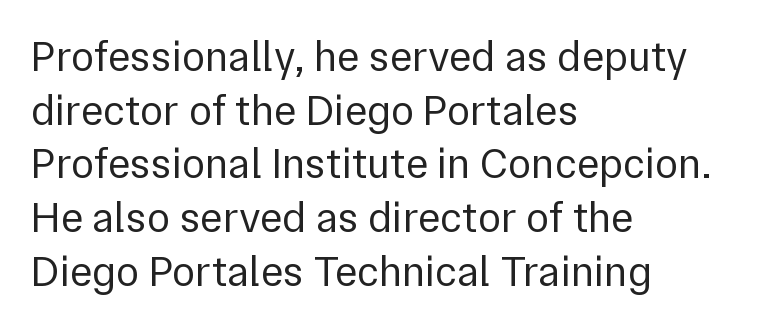
The image shows 43 px regular-weight sans-serif type, upright; set left-aligned, normal line spacing (1.25x), normal letter spacing, not underlined; a medium x-height.
